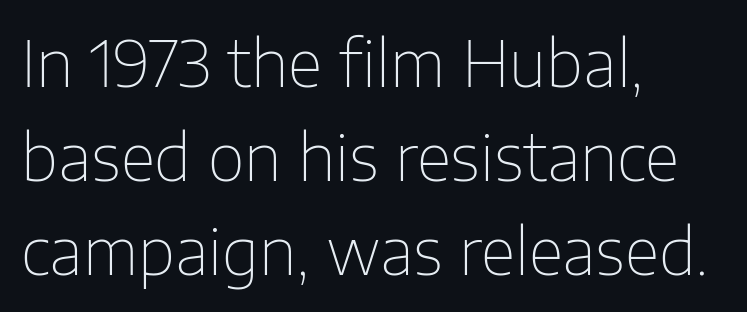
The image shows 64 px thin sans-serif type, upright; set left-aligned, normal line spacing (1.47x), normal letter spacing, not underlined; low stroke contrast and a medium x-height.
